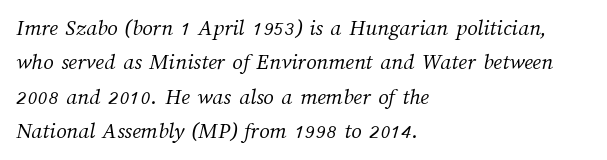
Q: Is the text bold? A: No.
Q: Is the text underlined? A: No.
Q: How is the paragraph aligned? A: Left-aligned.
Q: Is the spacing between letters normal or unusually wide? A: Normal.
Q: Is the spacing between lines tight, normal or loose? A: Normal.
